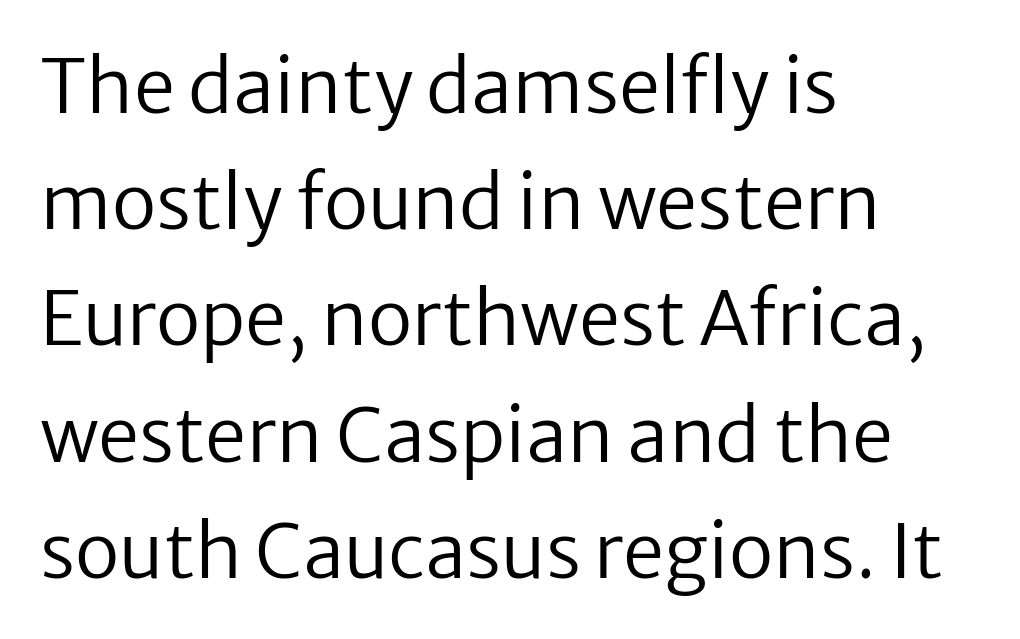
The image shows 74 px regular-weight sans-serif type, upright; set left-aligned, normal line spacing (1.57x), normal letter spacing, not underlined; low stroke contrast and a medium x-height.
